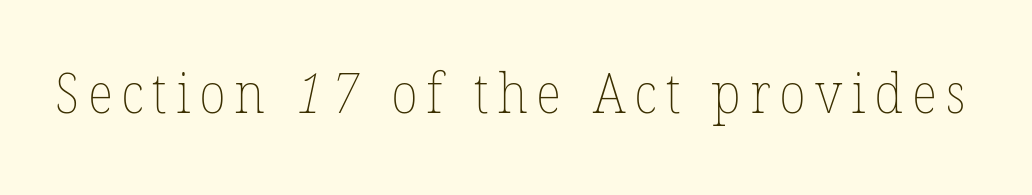
The image shows 55 px thin type; set not underlined; low stroke contrast and a medium x-height.
